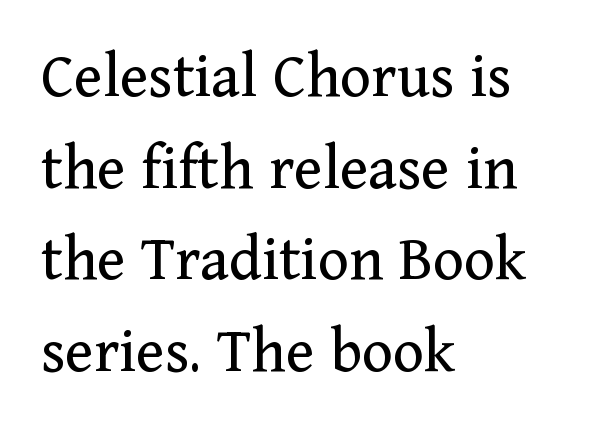
Summary of weight: not heavy and not bold. Every character sits straight up, as roman type does. Summary of vertical rhythm: regular, with standard interline spacing. Here the designer chose a conventional face with non-uniform glyph widths.
